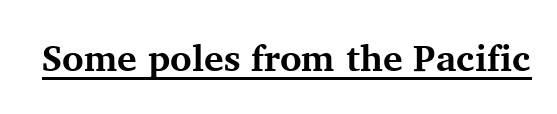
The image shows 37 px bold serif type, upright; set normal letter spacing, underlined; medium stroke contrast and a medium x-height.
